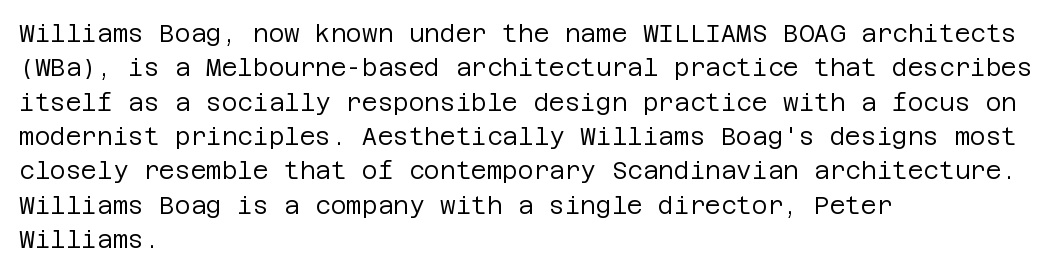
Vertical stems look standard width or narrower in stroke. Default kerning and tracking; the words read as compact shapes. These lines are set flush left with a ragged right edge. The baseline area is clear.
